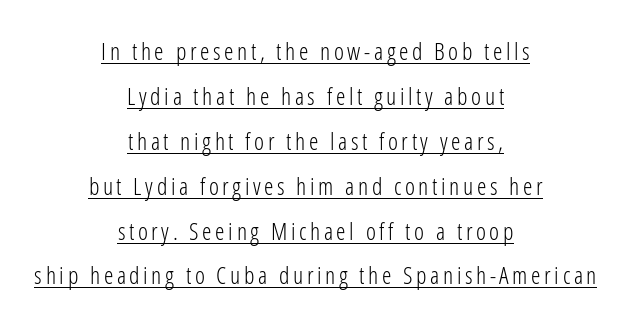
Q: Is the text bold? A: No.
Q: Is the text italic (slanted)? A: No, it is upright.
Q: Is the text underlined? A: Yes.
Q: How is the paragraph aligned? A: Centered.
